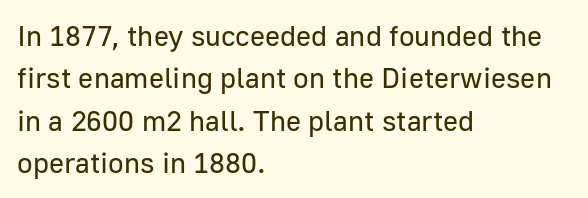
The image shows 29 px regular-weight sans-serif type, upright; set left-aligned, normal line spacing (1.46x), normal letter spacing, not underlined; low stroke contrast and a medium x-height.
